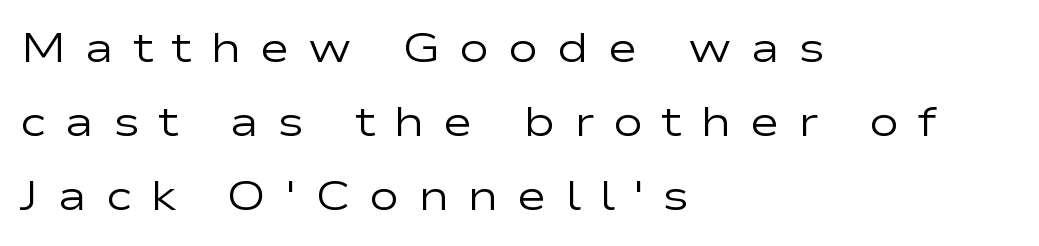
The image shows 41 px regular-weight, wide sans-serif type, upright; set left-aligned, line spacing 1.81x, unusually wide letter spacing (+0.45 em), not underlined; low stroke contrast and a medium x-height.
